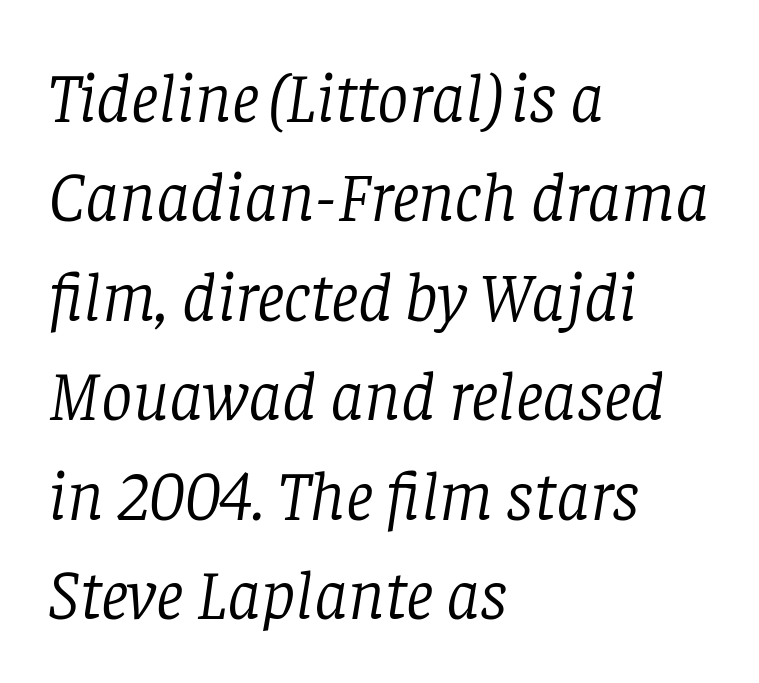
Q: Is the text bold? A: No.
Q: Is the text italic (slanted)? A: Yes, it leans right by about 8 degrees.
Q: Is the typeface a serif or a sans-serif typeface? A: Serif.
Q: Is the text underlined? A: No.
Q: How is the paragraph aligned? A: Left-aligned.
Q: Is the spacing between letters normal or unusually wide? A: Normal.
Q: Is the spacing between lines tight, normal or loose? A: Normal.
Q: Width (condensed, normal, or wide)? A: Normal.
Q: Stroke contrast? A: Low.
Q: x-height? A: Large.
Q: Monospaced? A: No.
